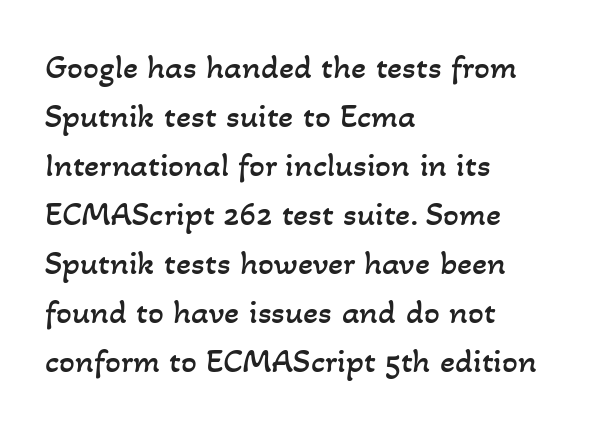
The string is rendered with underlining switched off. This sample is left-justified, so line endings fall wherever the words run out. Letter spacing: default. One glance says typical: line gaps are just what's usual. This reads as an unemphasized weight, regular at the heaviest. Do the characters align in a grid? No, the font is proportional.
